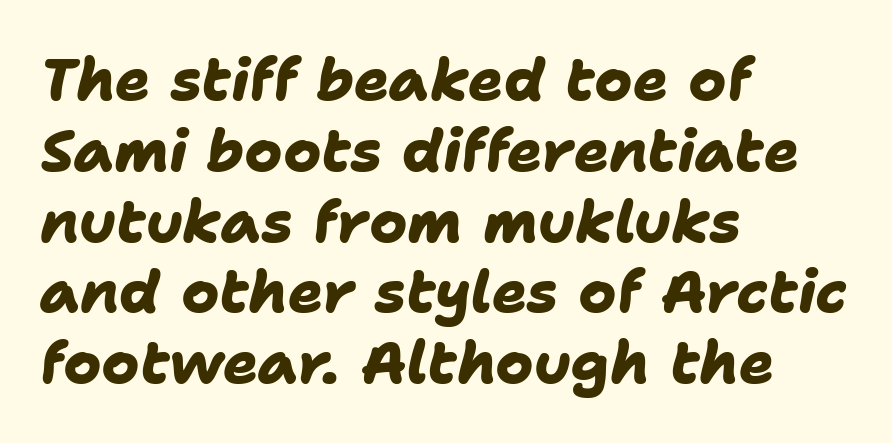
Q: Is the text bold? A: Yes.
Q: Is the typeface a serif or a sans-serif typeface? A: Sans-serif.
Q: Is the text underlined? A: No.
Q: How is the paragraph aligned? A: Left-aligned.
Q: Is the spacing between letters normal or unusually wide? A: Normal.
Q: Width (condensed, normal, or wide)? A: Normal.
Q: Stroke contrast? A: Low.
Q: x-height? A: Medium.
Q: Monospaced? A: No.
